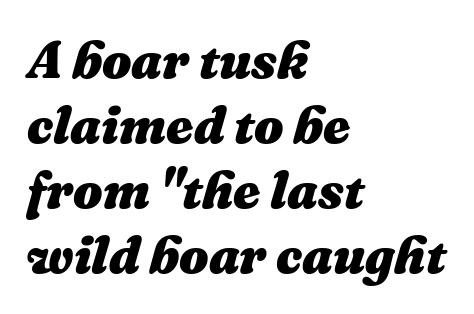
This is oblique type, the kind used for emphasis or titles. The typesetting leans heavy: a genuine bold. Honestly, the letter spacing is just normal — you wouldn't notice it. These lines stack with their left ends in a neat column.
